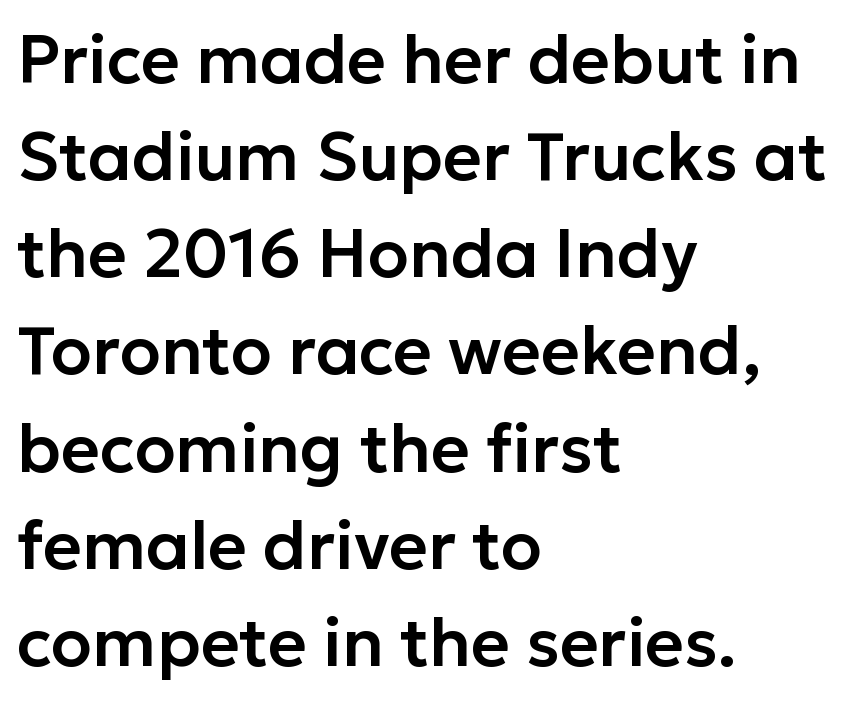
The image shows 67 px sans-serif type, upright; set left-aligned, normal line spacing (1.45x), normal letter spacing, not underlined; low stroke contrast and a medium x-height.
